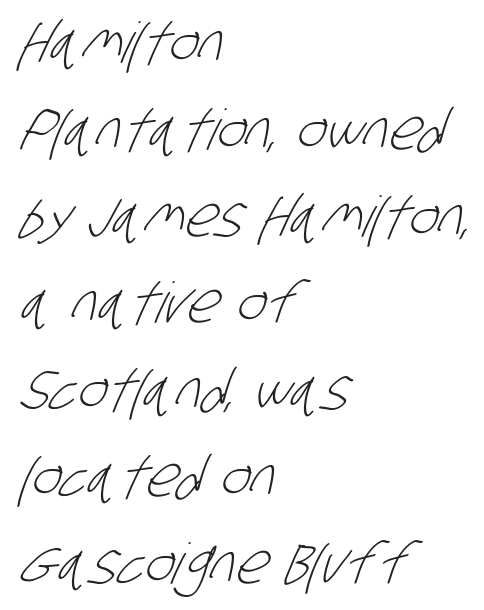
No extra tracking has been applied to these lines. The rendering shows plain stroke endings on the letterforms — a sans-serif design. Leftover space on each line is placed entirely after the last word. Regular leading. Decoration check: the copy has no underline. The strokes carry an ordinary text weight at most.
